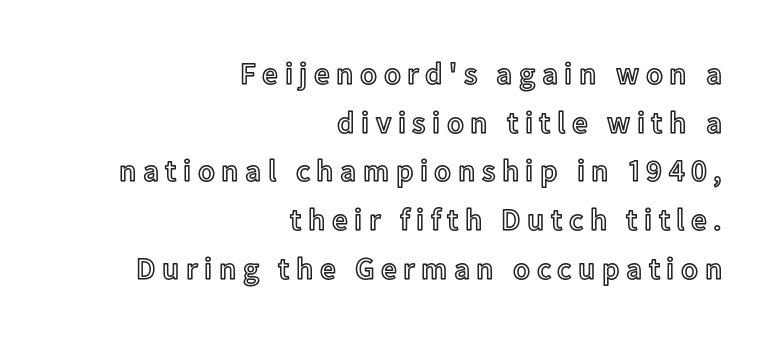
{"italic": "no", "width": "normal", "x_height": "medium", "monospaced": "no", "underline": "no", "align": "right", "line_spacing": "normal", "line_spacing_ratio": 1.57, "letter_spacing": "wide", "letter_spacing_em": 0.21, "glyph_px": 31}
